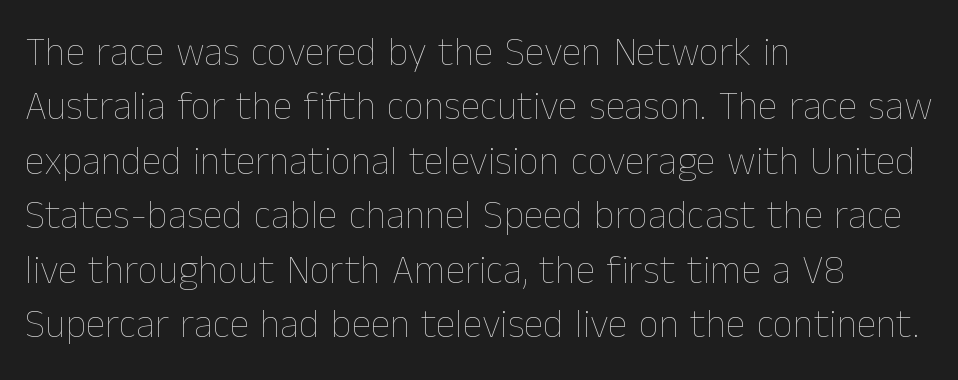
Q: Is the text bold? A: No.
Q: Is the text italic (slanted)? A: No, it is upright.
Q: Is the text underlined? A: No.
Q: How is the paragraph aligned? A: Left-aligned.
Q: Is the spacing between letters normal or unusually wide? A: Normal.
Q: Is the spacing between lines tight, normal or loose? A: Normal.
Q: Width (condensed, normal, or wide)? A: Normal.
Q: Stroke contrast? A: Low.
Q: x-height? A: Medium.
Q: Monospaced? A: No.
